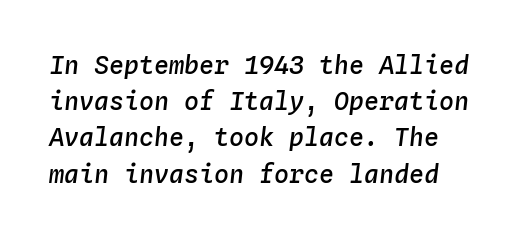
{"italic": "yes", "lean": "right", "slant_degrees": 4, "bold": "semi", "underline": "no", "line_spacing": "normal", "line_spacing_ratio": 1.45, "letter_spacing": "normal", "letter_spacing_em": 0.0, "glyph_px": 25}
